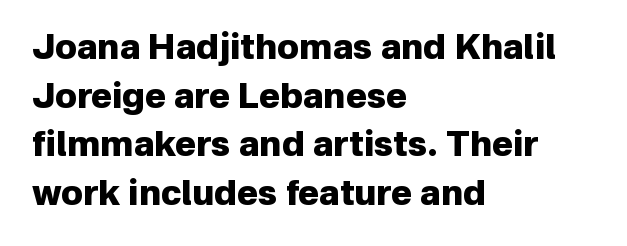
Q: Is the text bold? A: Yes.
Q: Is the text italic (slanted)? A: No, it is upright.
Q: Is the typeface a serif or a sans-serif typeface? A: Sans-serif.
Q: Is the text underlined? A: No.
Q: How is the paragraph aligned? A: Left-aligned.
Q: Is the spacing between letters normal or unusually wide? A: Normal.
Q: Is the spacing between lines tight, normal or loose? A: Normal.
Q: Width (condensed, normal, or wide)? A: Normal.
Q: Stroke contrast? A: Low.
Q: x-height? A: Medium.
Q: Monospaced? A: No.
